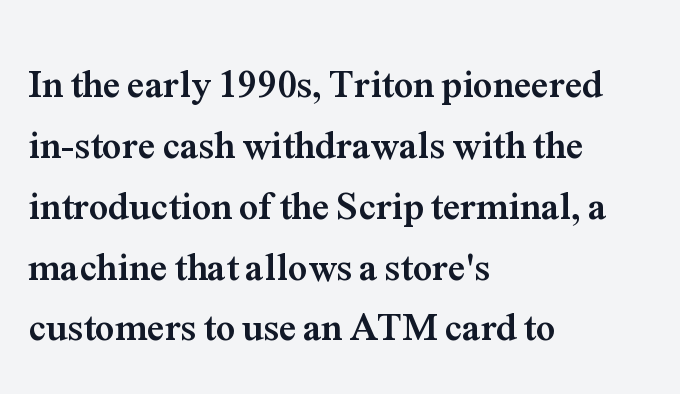
The image shows 39 px semibold serif type, upright; set left-aligned, normal line spacing (1.56x), normal letter spacing, not underlined; medium stroke contrast and a medium x-height.
